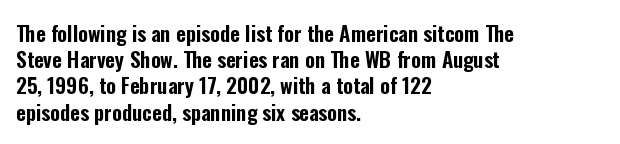
Q: Is the text italic (slanted)? A: No, it is upright.
Q: Is the text underlined? A: No.
Q: How is the paragraph aligned? A: Left-aligned.
Q: Is the spacing between letters normal or unusually wide? A: Normal.
Q: Is the spacing between lines tight, normal or loose? A: Normal.
